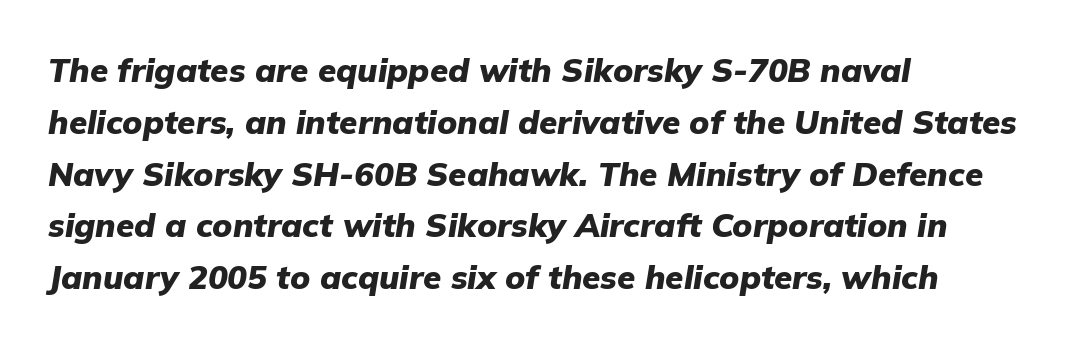
Anything drawn beneath the words? Only blank space. This rendering leaves character spacing at its baseline value. Here the designer chose a conventional face with non-uniform glyph widths. Tall strokes in this sample are angled rather than plumb. The leading is moderate, giving the passage an even texture. Students, this is bold: see how much ink each stroke carries.
